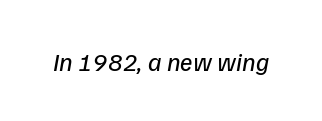
Bare-footed words on every line. Default kerning and tracking; the words read as compact shapes. Heaviness? Minimal to ordinary, like unemphasized prose. It's the slanting kind of type.
